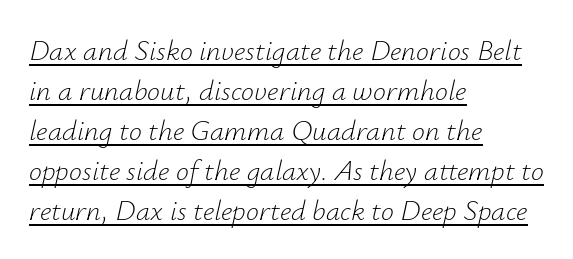
The image shows 29 px light type, italic (leaning right); set left-aligned, normal line spacing (1.38x), normal letter spacing, underlined; low stroke contrast and a small x-height.
